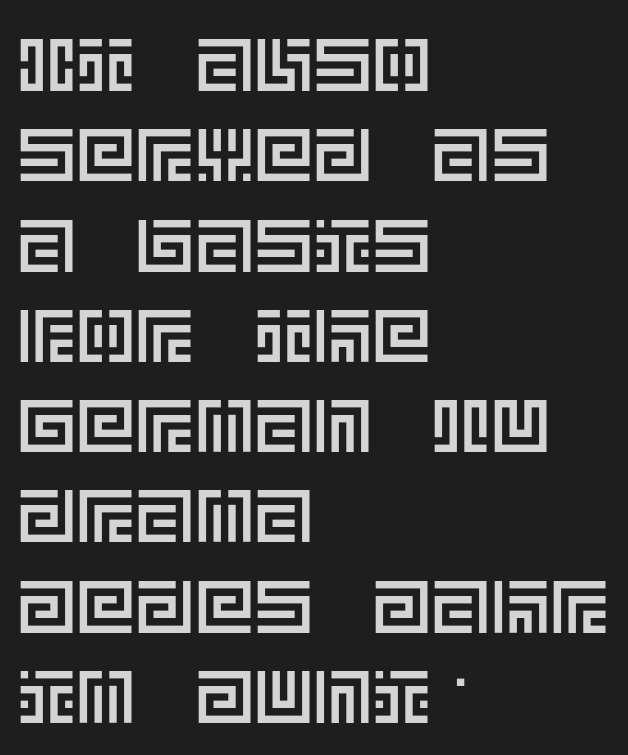
The image shows 74 px text type, upright; set left-aligned, line spacing 1.22x, normal letter spacing, not underlined; a large x-height.
